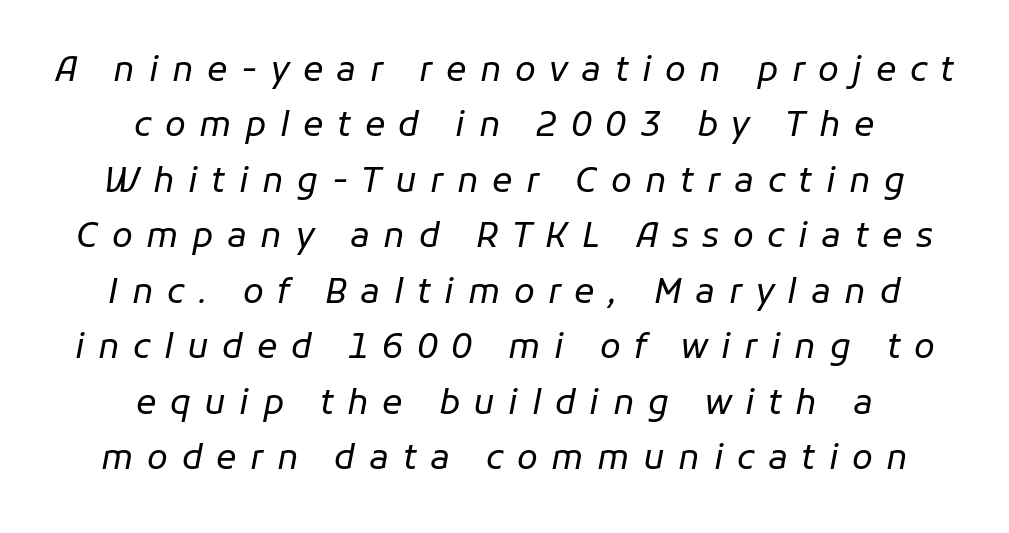
The strokes are not fattened; the text isn't bold. Tracking here is generous; glyphs stand well apart from one another. Is there much room between lines? A standard amount, neither cramped nor airy. Lines of text with bare space underneath. A typesetter would call this proportional, since set widths differ per character. When letters slant like this, we call the style italic.
